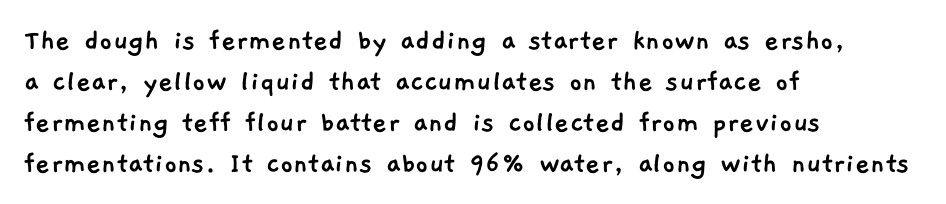
{"serif": "no", "width": "normal", "stroke_contrast": "low", "x_height": "medium", "monospaced": "no", "underline": "no", "align": "left", "line_spacing": "normal", "line_spacing_ratio": 1.28, "letter_spacing": "normal", "letter_spacing_em": 0.0, "glyph_px": 32}
